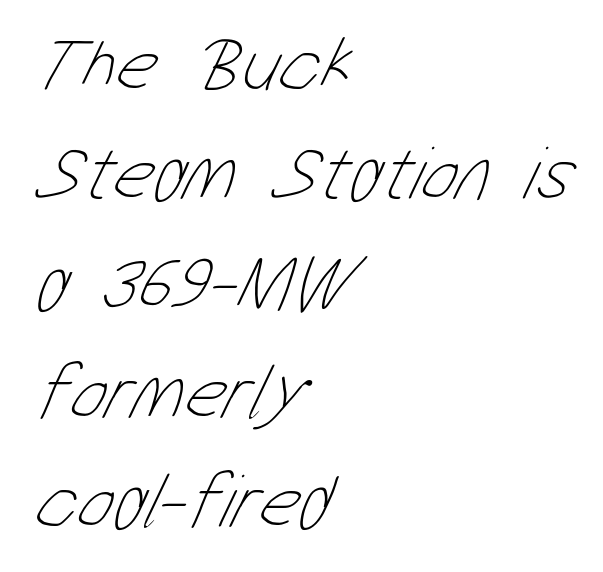
Vertically, the passage feels balanced, rows spaced as you'd expect. Caption: multi-line text, flush left, ragged right. Each letter keeps its own natural width here, so spacing adapts to shape. In terms of letterspacing, this is plain default setting.
